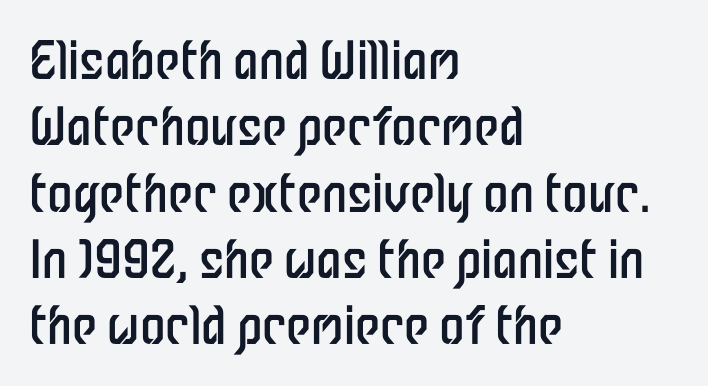
{"serif": "no", "italic": "no", "bold": "no", "weight": "regular", "width": "condensed", "stroke_contrast": "low", "x_height": "medium", "monospaced": "no", "underline": "no", "align": "left", "line_spacing": "normal", "line_spacing_ratio": 1.3, "letter_spacing": "normal", "letter_spacing_em": 0.0, "glyph_px": 51}
